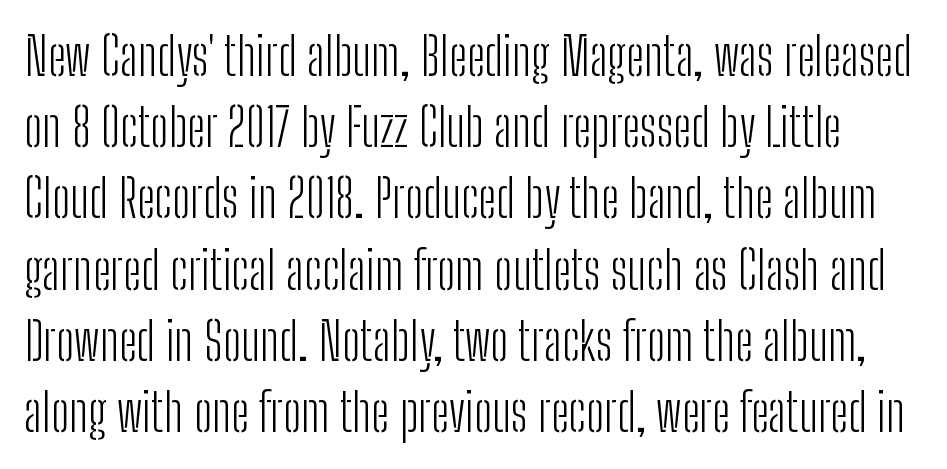
The image shows 52 px light, condensed sans-serif type, upright; set normal line spacing (1.37x), normal letter spacing, not underlined; low stroke contrast and a medium x-height.
